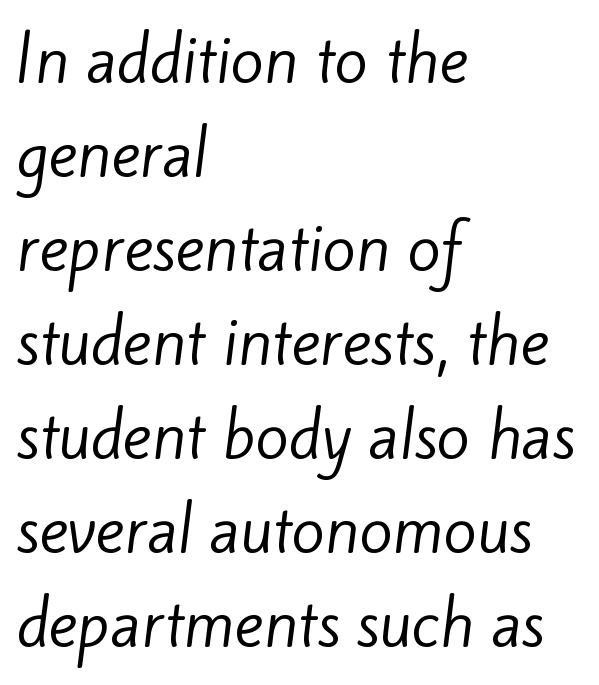
{"serif": "no", "bold": "no", "weight": "regular", "width": "normal", "stroke_contrast": "low", "x_height": "small", "monospaced": "no", "underline": "no", "align": "left", "line_spacing": "normal", "line_spacing_ratio": 1.54, "letter_spacing": "normal", "letter_spacing_em": 0.0, "glyph_px": 61}
